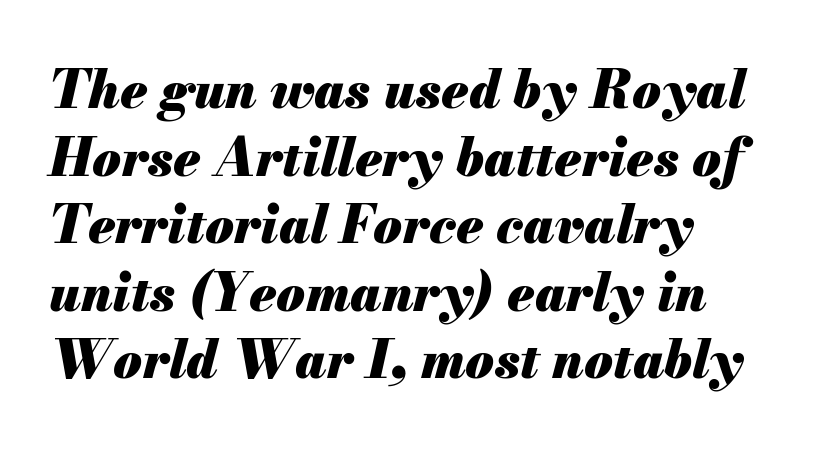
{"italic": "yes", "lean": "right", "slant_degrees": 13, "bold": "yes", "weight": "heavy", "width": "normal", "stroke_contrast": "medium", "x_height": "small", "monospaced": "no", "underline": "no", "align": "left", "line_spacing": "normal", "line_spacing_ratio": 1.3, "letter_spacing": "normal", "letter_spacing_em": 0.0, "glyph_px": 52}
